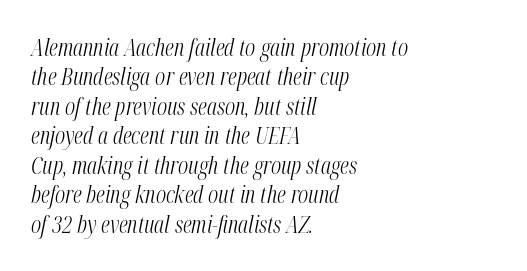
{"italic": "yes", "lean": "right", "slant_degrees": 12, "bold": "no", "underline": "no", "align": "left", "line_spacing": "normal", "line_spacing_ratio": 1.28, "letter_spacing": "normal", "letter_spacing_em": 0.0, "glyph_px": 23}
